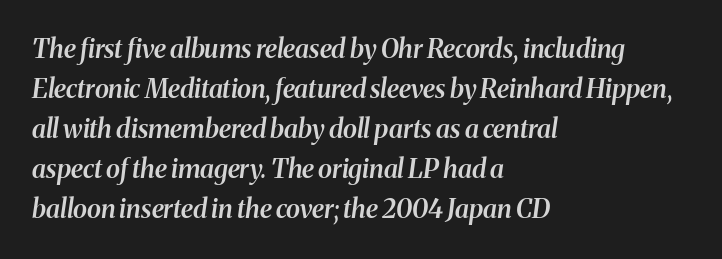
Q: Is the text bold? A: Semi-bold.
Q: Is the text italic (slanted)? A: Yes, it leans right by about 8 degrees.
Q: Is the text underlined? A: No.
Q: How is the paragraph aligned? A: Left-aligned.
Q: Is the spacing between letters normal or unusually wide? A: Normal.
Q: Is the spacing between lines tight, normal or loose? A: Normal.
